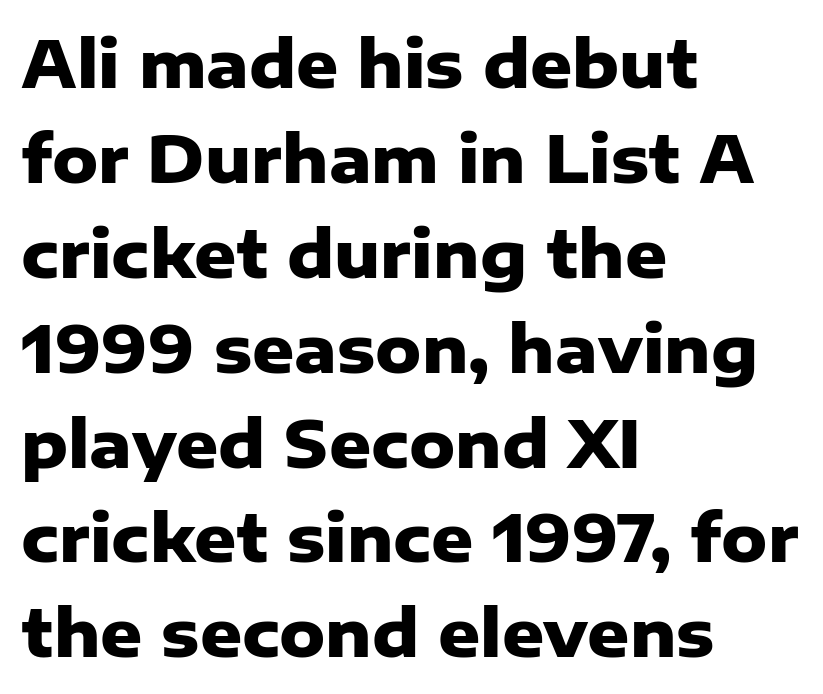
Observe the absence of serifs on each vertical stroke in this sample. Nobody drew a line under any word here. A typesetter would call this leading conventional body-copy spacing. The setting favours the left margin, as ordinary paragraphs usually do. Caption: standard tracking, unaltered.
